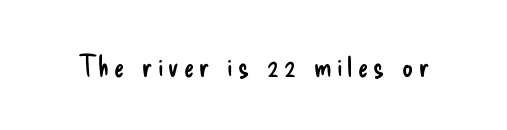
Q: Is the text bold? A: No.
Q: Is the text italic (slanted)? A: No, it is upright.
Q: Is the typeface a serif or a sans-serif typeface? A: Sans-serif.
Q: Is the text underlined? A: No.
Q: Width (condensed, normal, or wide)? A: Condensed.
Q: Stroke contrast? A: Low.
Q: x-height? A: Small.
Q: Monospaced? A: No.
